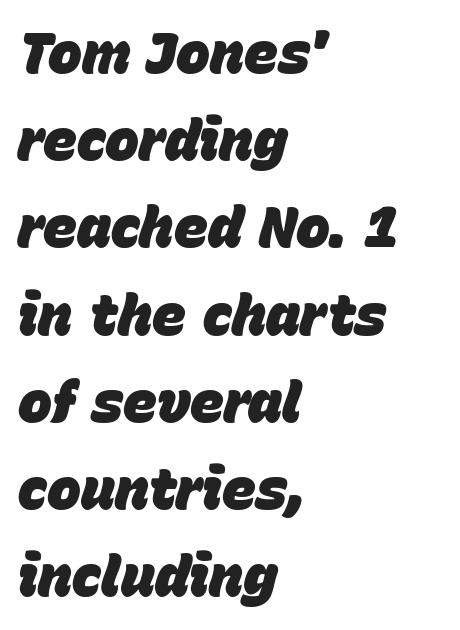
{"italic": "yes", "lean": "right", "slant_degrees": 15, "bold": "yes", "weight": "heavy", "width": "normal", "stroke_contrast": "low", "x_height": "large", "monospaced": "no", "underline": "no", "align": "left", "line_spacing": "normal", "line_spacing_ratio": 1.53, "letter_spacing": "normal", "letter_spacing_em": 0.0, "glyph_px": 57}
